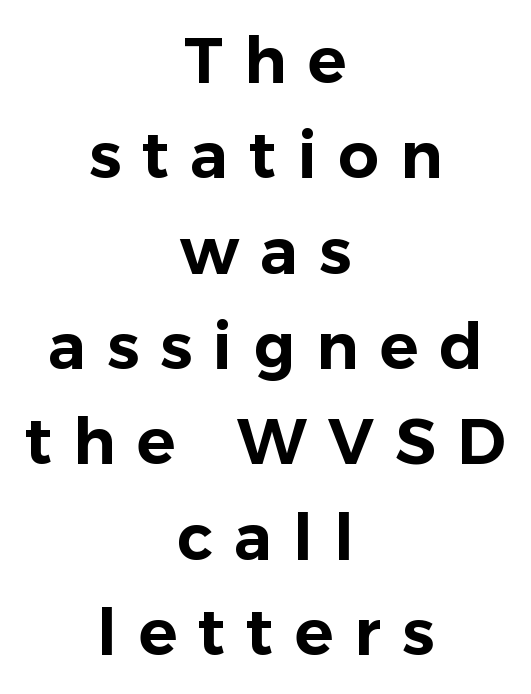
{"serif": "no", "italic": "no", "width": "normal", "stroke_contrast": "low", "x_height": "medium", "monospaced": "no", "underline": "no", "align": "center", "line_spacing": "normal", "line_spacing_ratio": 1.49, "letter_spacing": "wide", "letter_spacing_em": 0.33, "glyph_px": 64}
